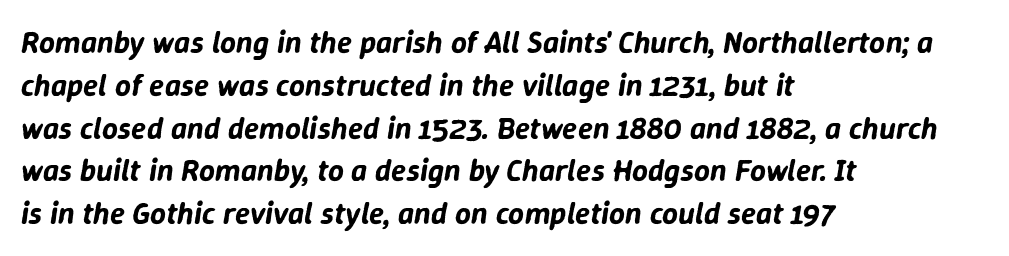
Q: Is the text italic (slanted)? A: Yes, it leans right by about 9 degrees.
Q: Is the text underlined? A: No.
Q: How is the paragraph aligned? A: Left-aligned.
Q: Is the spacing between letters normal or unusually wide? A: Normal.
Q: Is the spacing between lines tight, normal or loose? A: Normal.
Q: Width (condensed, normal, or wide)? A: Normal.
Q: Stroke contrast? A: Low.
Q: x-height? A: Medium.
Q: Monospaced? A: No.
